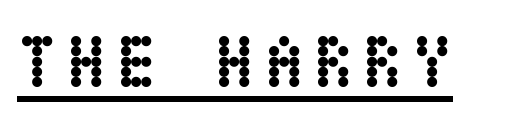
{"italic": "no", "bold": "yes", "weight": "semibold", "width": "condensed", "stroke_contrast": "low", "x_height": "large", "underline": "yes", "glyph_px": 74}
